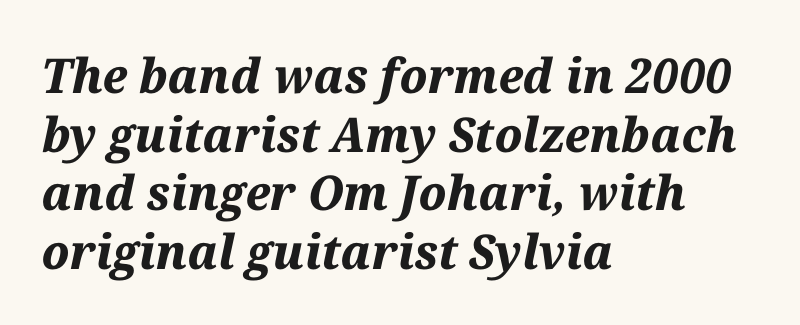
The space beneath each line is pristine and unruled. Looks like regular typesetting: each glyph gets only the width it needs. Reading down the block, your eye returns to a fixed left position each line. The letterforms sit shoulder to shoulder at normal distance. Tall strokes in this sample are angled rather than plumb. Weight: bold.
